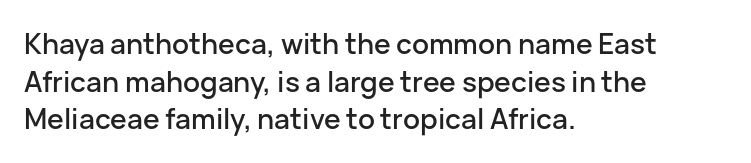
Q: Is the text italic (slanted)? A: No, it is upright.
Q: Is the typeface a serif or a sans-serif typeface? A: Sans-serif.
Q: Is the text underlined? A: No.
Q: How is the paragraph aligned? A: Left-aligned.
Q: Is the spacing between letters normal or unusually wide? A: Normal.
Q: Is the spacing between lines tight, normal or loose? A: Normal.
Q: Width (condensed, normal, or wide)? A: Normal.
Q: Stroke contrast? A: Low.
Q: x-height? A: Medium.
Q: Monospaced? A: No.
